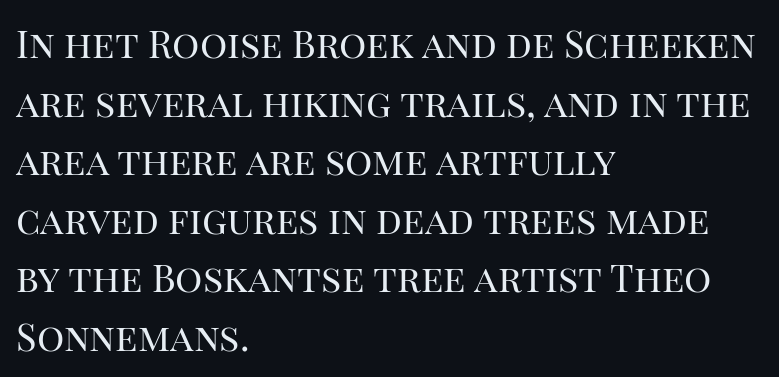
Q: Is the text bold? A: No.
Q: Is the text italic (slanted)? A: No, it is upright.
Q: Is the typeface a serif or a sans-serif typeface? A: Serif.
Q: Is the text underlined? A: No.
Q: How is the paragraph aligned? A: Left-aligned.
Q: Is the spacing between letters normal or unusually wide? A: Normal.
Q: Is the spacing between lines tight, normal or loose? A: Normal.
Q: Width (condensed, normal, or wide)? A: Normal.
Q: Stroke contrast? A: High.
Q: x-height? A: Large.
Q: Monospaced? A: No.
